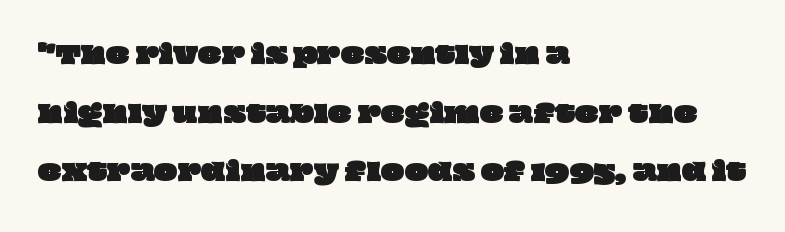
The image shows 25 px text type; set left-aligned, loose line spacing (2.35x), normal letter spacing, not underlined.
